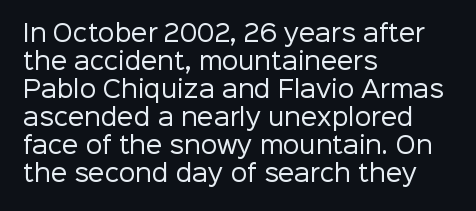
{"italic": "no", "bold": "no", "underline": "no", "align": "left", "line_spacing_ratio": 1.22, "letter_spacing": "normal", "letter_spacing_em": 0.0, "glyph_px": 23}
